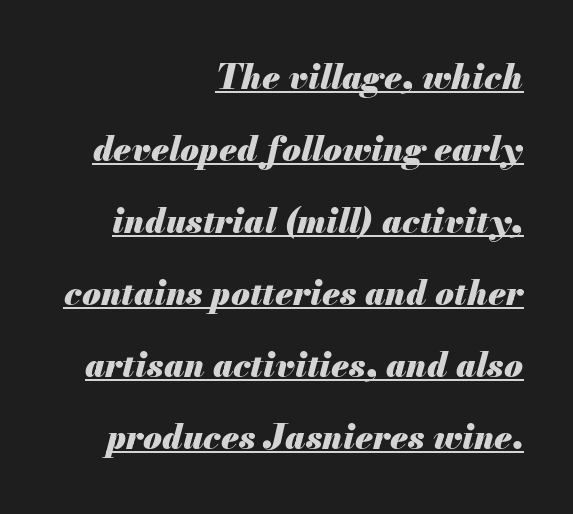
Q: Is the text bold? A: Yes.
Q: Is the text italic (slanted)? A: Yes, it leans right by about 13 degrees.
Q: Is the text underlined? A: Yes.
Q: How is the paragraph aligned? A: Right-aligned.
Q: Is the spacing between letters normal or unusually wide? A: Normal.
Q: Is the spacing between lines tight, normal or loose? A: Loose.
Q: Width (condensed, normal, or wide)? A: Normal.
Q: Stroke contrast? A: Medium.
Q: x-height? A: Small.
Q: Monospaced? A: No.
